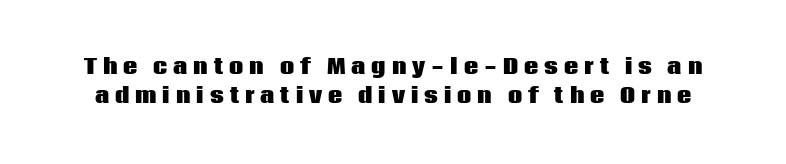
The letters are bold, with thick, heavy strokes. Underlining? Definitely not there. Characters remain perfectly vertical along every line. The leading is moderate, giving the passage an even texture.
